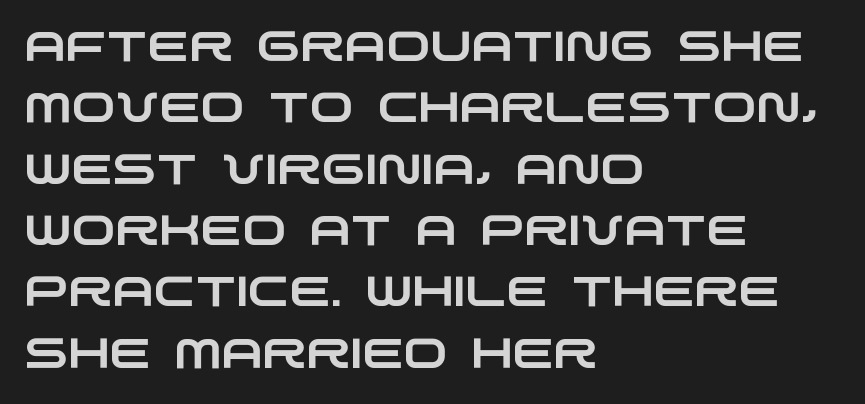
A typesetter would call this proportional, since set widths differ per character. Left-aligned paragraph, ragged on the right. Tracking value appears to be zero — textbook default spacing. This block has exactly the height ordinary leading produces. The rendering shows plain stroke endings on the letterforms — a sans-serif design. The words here are not underlined.
